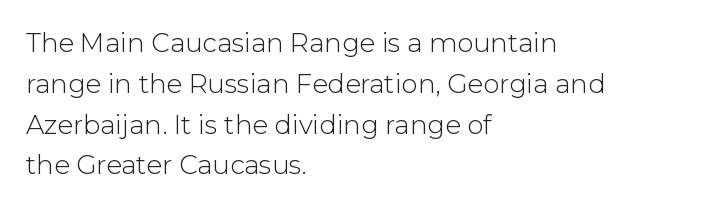
The gap between lines stays unmarked. No extra tracking has been applied to these lines. Does the leading feel generous? No, just average. Short and long lines alike share a common starting point at left.
